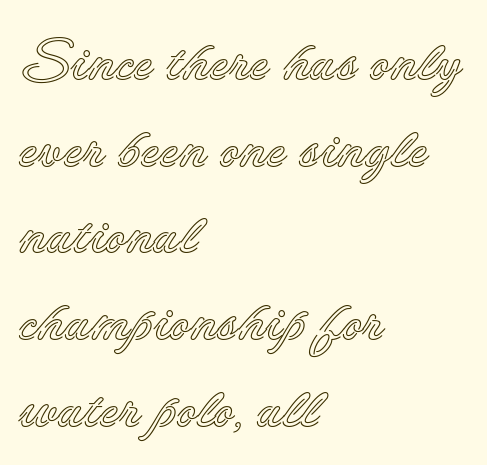
The image shows 57 px text type; set left-aligned, normal line spacing (1.52x), normal letter spacing, not underlined; a small x-height.
